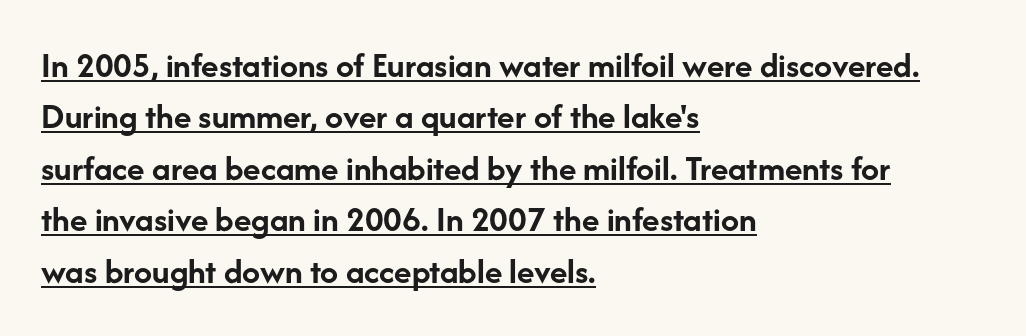
The image shows 36 px semibold sans-serif type, upright; set left-aligned, normal line spacing (1.43x), normal letter spacing, underlined; low stroke contrast and a medium x-height.
